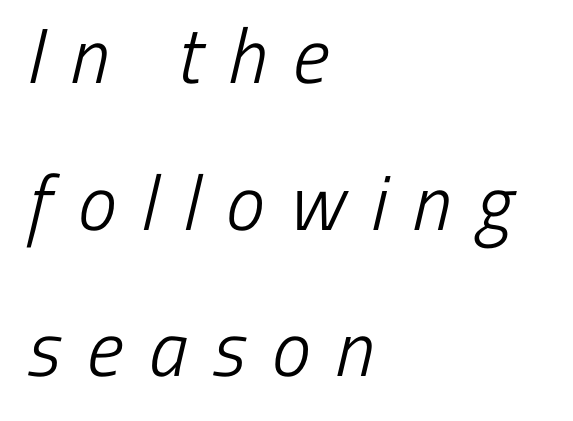
The image shows 78 px light, condensed sans-serif type; set left-aligned, line spacing 1.88x, unusually wide letter spacing (+0.33 em), not underlined; low stroke contrast and a medium x-height.
